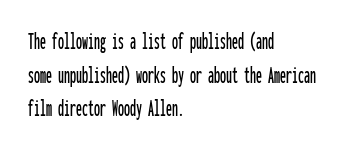
The image shows 24 px text type, upright; set left-aligned, normal line spacing (1.4x), normal letter spacing, not underlined.
